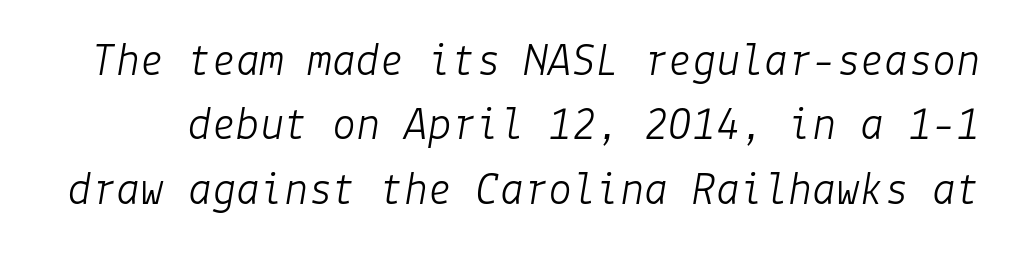
The image shows 48 px light type, italic (leaning right); set normal line spacing (1.34x), normal letter spacing, not underlined; low stroke contrast and a medium x-height.
